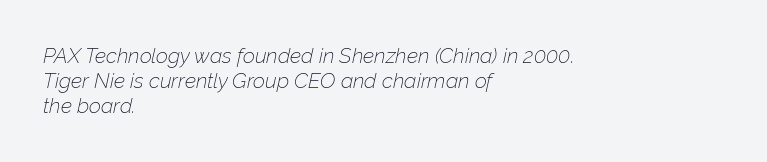
Posture: slanted. Nothing unusual about the tracking: characters are spaced as the font intends. Stems here are at most as thick as an everyday book face. The compositor pushed each line to the left boundary. The baseline area is clear.
